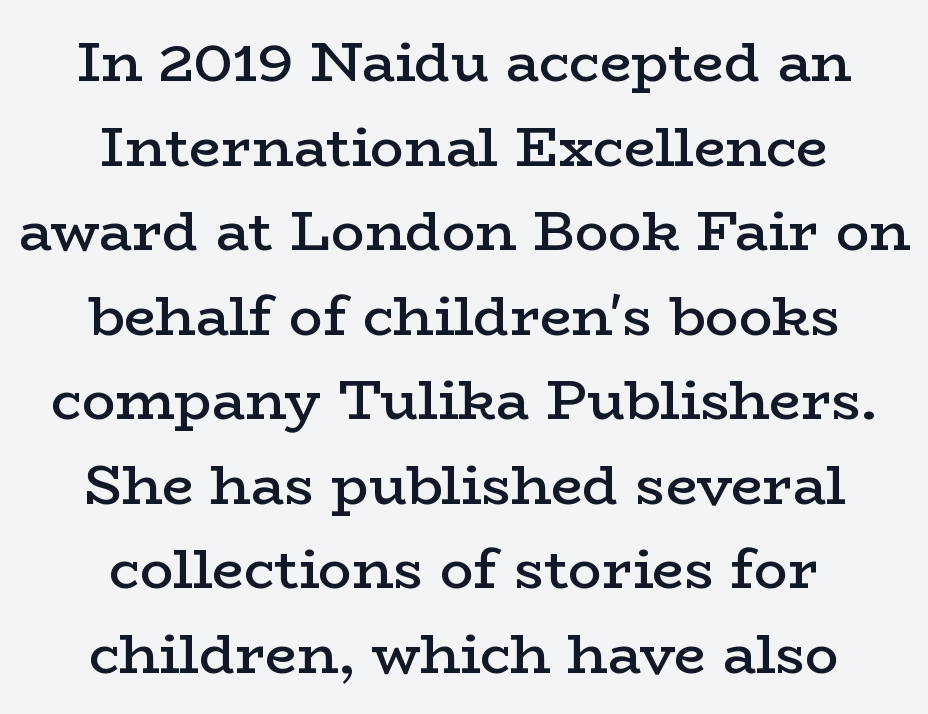
The axis of the letterforms is exactly vertical. The line-height multiplier appears to be the usual default. This rendering leaves character spacing at its baseline value. Typeset on center — no edge is straight. The string is rendered with underlining switched off.
